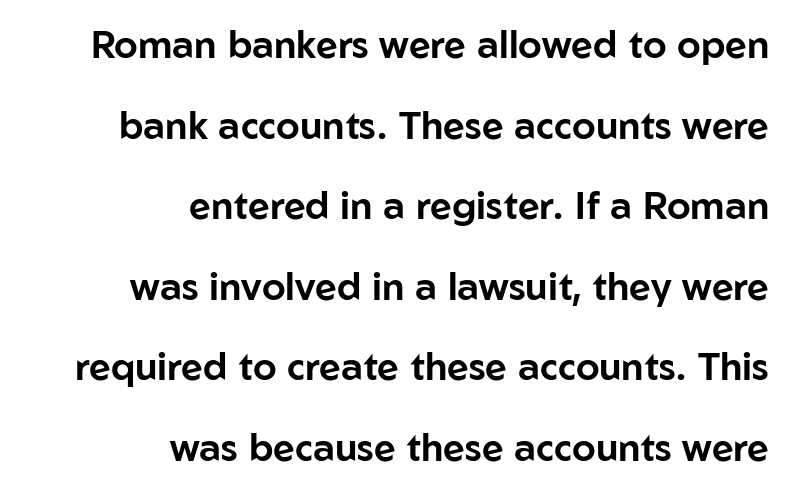
The image shows 38 px sans-serif type, upright; set right-aligned, loose line spacing (2.12x), normal letter spacing, not underlined; low stroke contrast and a medium x-height.
